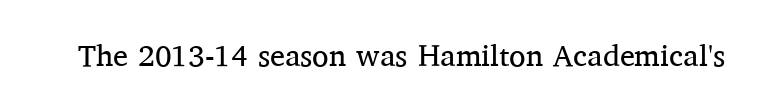
Q: Is the text bold? A: No.
Q: Is the text italic (slanted)? A: No, it is upright.
Q: Is the typeface a serif or a sans-serif typeface? A: Serif.
Q: Is the text underlined? A: No.
Q: Is the spacing between letters normal or unusually wide? A: Normal.
Q: Width (condensed, normal, or wide)? A: Normal.
Q: Stroke contrast? A: Medium.
Q: x-height? A: Medium.
Q: Monospaced? A: No.
